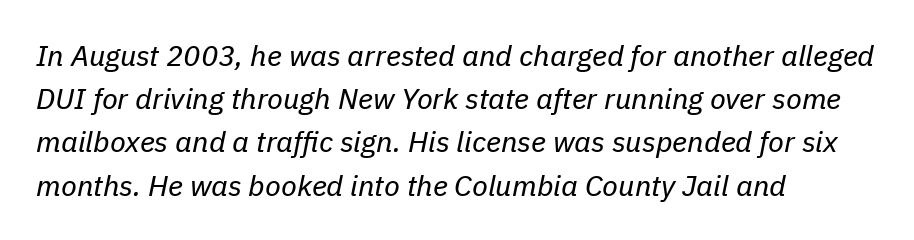
Tracking here is standard; glyphs follow each other at the usual distance. The gap between lines stays unmarked. Stroke thickness stays within the range of a standard reading face or lighter. Typeset ragged right — the left edge is the straight one. Is there much room between lines? A standard amount, neither cramped nor airy.
